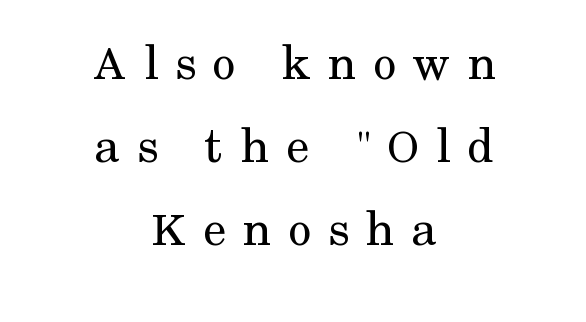
The image shows 52 px regular-weight serif type, upright; set centered, normal line spacing (1.6x), unusually wide letter spacing (+0.32 em), not underlined; medium stroke contrast and a medium x-height.
